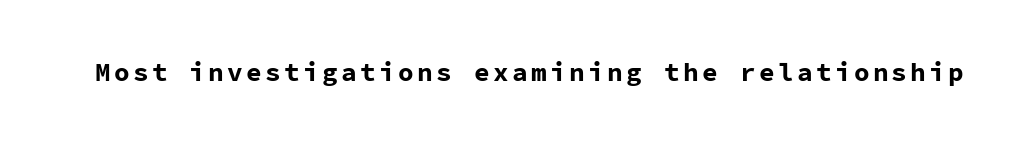
Q: Is the text bold? A: Yes.
Q: Is the text italic (slanted)? A: No, it is upright.
Q: Is the text underlined? A: No.
